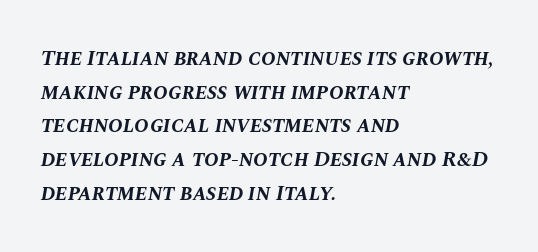
The image shows 22 px bold type, italic (leaning right); set left-aligned, normal line spacing (1.53x), normal letter spacing, not underlined.
